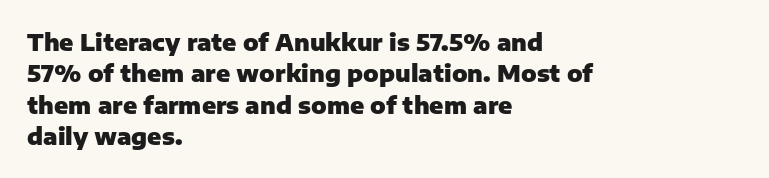
Q: Is the text bold? A: Yes.
Q: Is the text italic (slanted)? A: No, it is upright.
Q: Is the text underlined? A: No.
Q: How is the paragraph aligned? A: Left-aligned.
Q: Is the spacing between letters normal or unusually wide? A: Normal.
Q: Is the spacing between lines tight, normal or loose? A: Normal.
